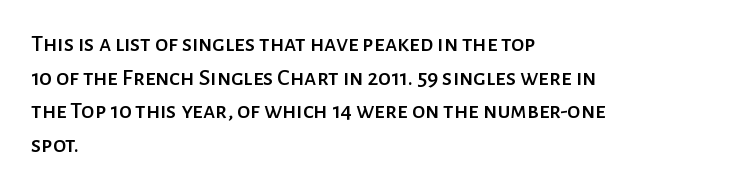
Leading matches the norm, producing a regular column. Every stem runs plumb, perpendicular to the baseline. Underline: absent. In CSS terms this would be text-align: left. Here the glyphs are tracked normally, forming tight word shapes.
